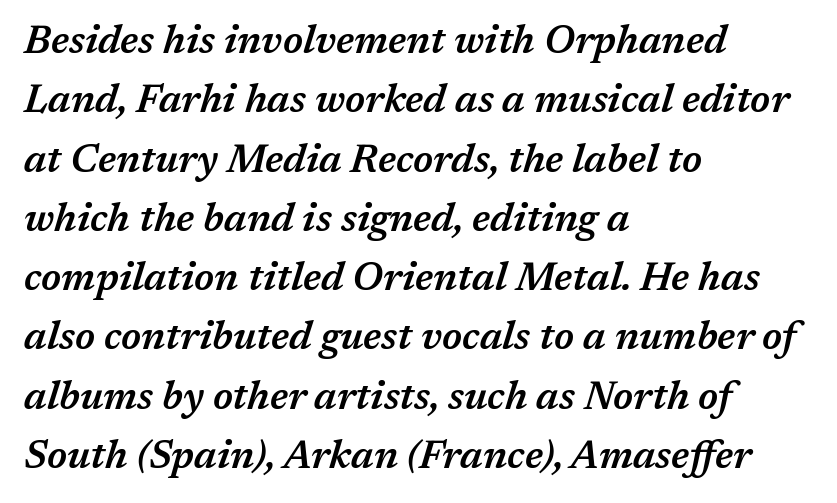
The image shows 39 px semibold type, italic (leaning right); set left-aligned, normal line spacing (1.52x), normal letter spacing, not underlined; medium stroke contrast and a medium x-height.
